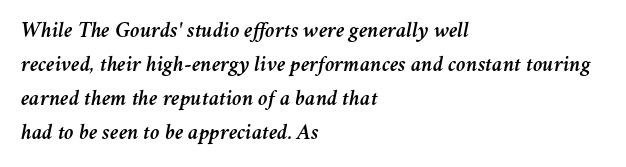
{"italic": "yes", "lean": "right", "slant_degrees": 11, "underline": "no", "align": "left", "line_spacing": "normal", "line_spacing_ratio": 1.54, "letter_spacing": "normal", "letter_spacing_em": 0.0, "glyph_px": 22}
